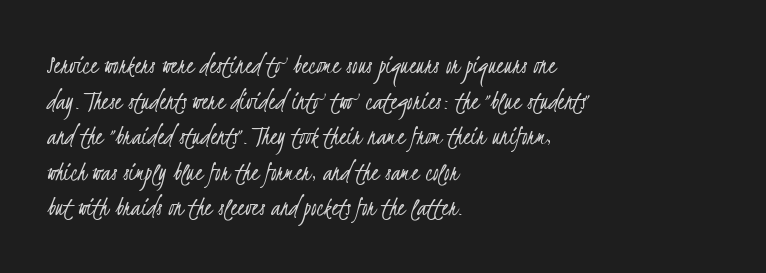
Q: Is the text bold? A: No.
Q: Is the typeface a serif or a sans-serif typeface? A: Sans-serif.
Q: Is the text underlined? A: No.
Q: How is the paragraph aligned? A: Left-aligned.
Q: Is the spacing between letters normal or unusually wide? A: Normal.
Q: Is the spacing between lines tight, normal or loose? A: Normal.
Q: Width (condensed, normal, or wide)? A: Condensed.
Q: Stroke contrast? A: Low.
Q: x-height? A: Small.
Q: Monospaced? A: No.
